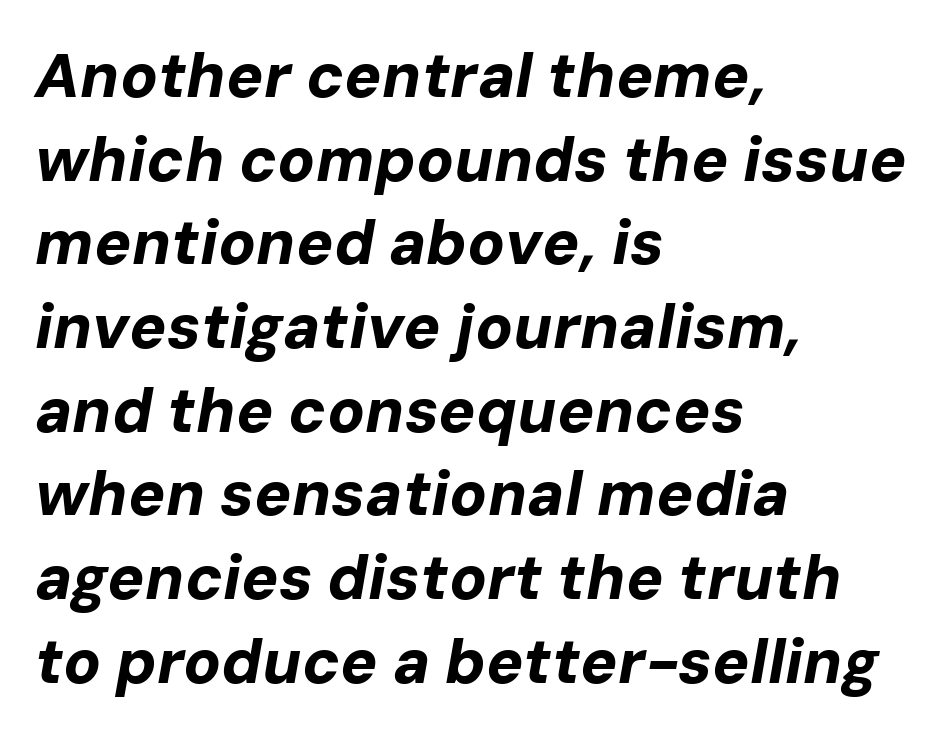
Q: Is the text bold? A: Yes.
Q: Is the text italic (slanted)? A: Yes, it leans right by about 10 degrees.
Q: Is the text underlined? A: No.
Q: How is the paragraph aligned? A: Left-aligned.
Q: Is the spacing between letters normal or unusually wide? A: Normal.
Q: Is the spacing between lines tight, normal or loose? A: Normal.
Q: Width (condensed, normal, or wide)? A: Normal.
Q: Stroke contrast? A: Low.
Q: x-height? A: Medium.
Q: Monospaced? A: No.
